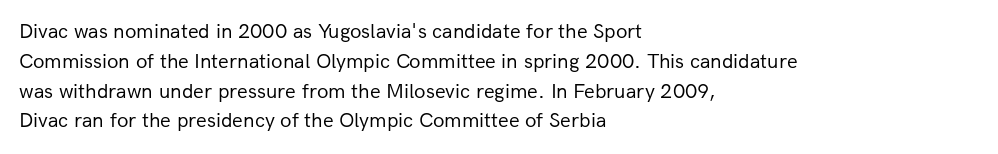
{"italic": "no", "bold": "no", "underline": "no", "align": "left", "line_spacing": "normal", "line_spacing_ratio": 1.42, "letter_spacing": "normal", "letter_spacing_em": 0.0, "glyph_px": 21}
